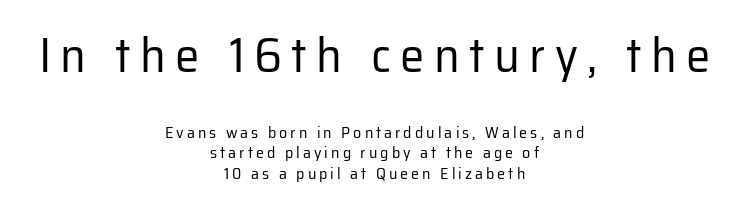
Q: Is the text bold? A: No.
Q: Is the text italic (slanted)? A: No, it is upright.
Q: Is the typeface a serif or a sans-serif typeface? A: Sans-serif.
Q: Is the text underlined? A: No.
Q: How is the paragraph aligned? A: Centered.
Q: Is the spacing between lines tight, normal or loose? A: Normal.
Q: Which block of text is set in a larger size, the first (top) or the second (bottom)? A: The first (top) one.
Q: Width (condensed, normal, or wide)? A: Normal.
Q: Stroke contrast? A: Low.
Q: x-height? A: Medium.
Q: Monospaced? A: No.
